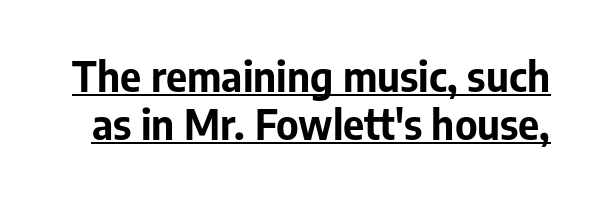
The typography opts for an upright posture over an oblique one. The lettering is marked with a stroke running underneath it. No feet cap the strokes, marking this as sans-serif type. Heavy-handed strokes throughout: this text is bold. Spacing verdict: proportional, widths tailored to each character. Characters follow at the spacing the type designer built in.
